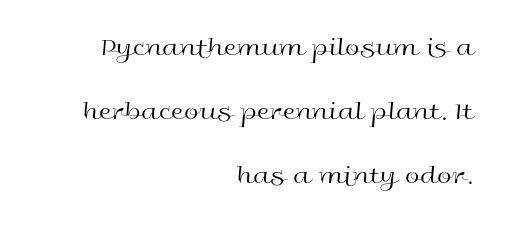
Q: Is the text bold? A: No.
Q: Is the text italic (slanted)? A: No, it is upright.
Q: Is the text underlined? A: No.
Q: How is the paragraph aligned? A: Right-aligned.
Q: Is the spacing between letters normal or unusually wide? A: Normal.
Q: Is the spacing between lines tight, normal or loose? A: Loose.
